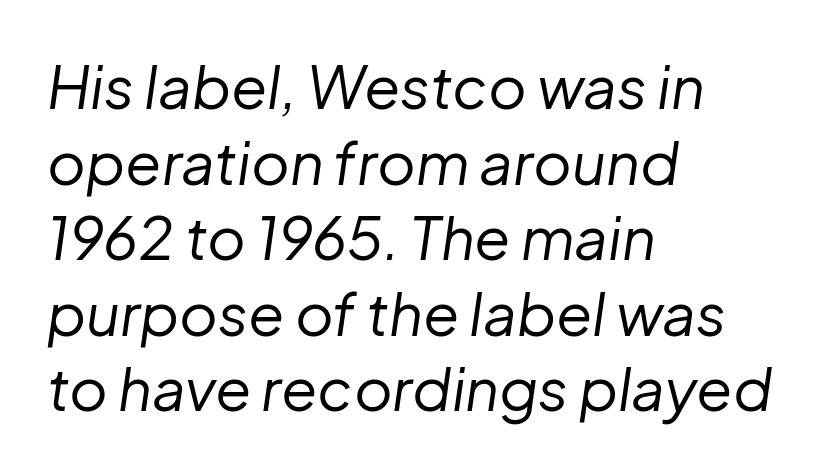
{"italic": "yes", "lean": "right", "slant_degrees": 8, "bold": "no", "weight": "regular", "width": "normal", "stroke_contrast": "low", "x_height": "medium", "monospaced": "no", "underline": "no", "align": "left", "line_spacing": "normal", "line_spacing_ratio": 1.28, "letter_spacing": "normal", "letter_spacing_em": 0.0, "glyph_px": 59}
